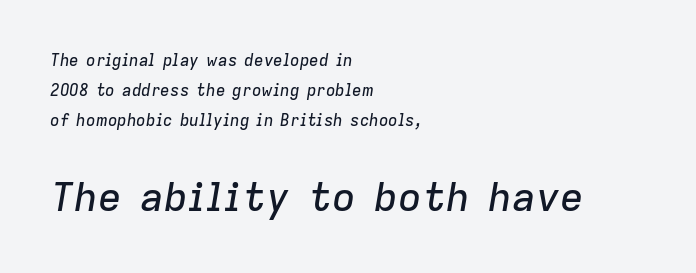
Here the designer chose a conventional face with non-uniform glyph widths. Caption: upper text group reduced, lower text group enlarged. Left-aligned paragraph, ragged on the right. The letterforms sit shoulder to shoulder at normal distance. This rendering features lettering with no underline. Emphasis-style slanted type is in use.
